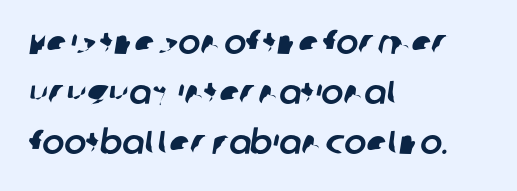
Does extra space separate the letters? No, they use regular spacing. Horizontal bands of white between lines are of average thickness. Look at the bottom of the vertical strokes: they stop flat, with no serifs. Glance below the letters and you will spot only blank space. You could not count columns in this text — the font is proportionally spaced.
